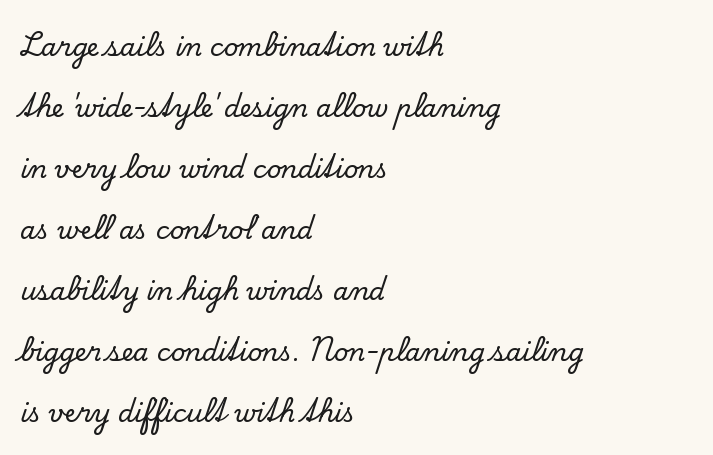
Q: Is the text italic (slanted)? A: Yes.
Q: Is the text underlined? A: No.
Q: How is the paragraph aligned? A: Left-aligned.
Q: Is the spacing between letters normal or unusually wide? A: Normal.
Q: Is the spacing between lines tight, normal or loose? A: Loose.
